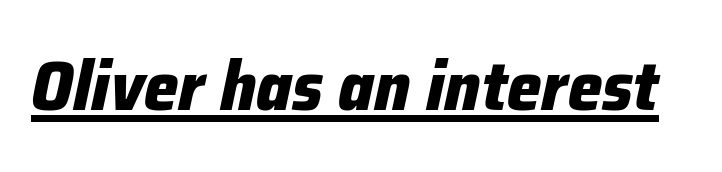
{"italic": "yes", "lean": "right", "slant_degrees": 12, "bold": "yes", "weight": "heavy", "width": "normal", "stroke_contrast": "low", "x_height": "medium", "monospaced": "no", "underline": "yes", "letter_spacing": "normal", "letter_spacing_em": 0.0, "glyph_px": 69}
